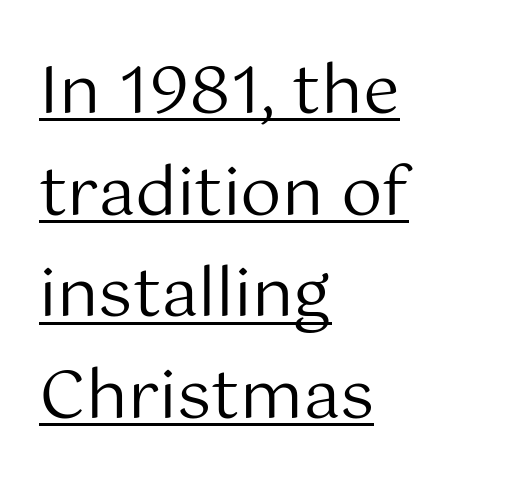
Q: Is the text bold? A: No.
Q: Is the text italic (slanted)? A: No, it is upright.
Q: Is the typeface a serif or a sans-serif typeface? A: Sans-serif.
Q: Is the text underlined? A: Yes.
Q: How is the paragraph aligned? A: Left-aligned.
Q: Is the spacing between letters normal or unusually wide? A: Normal.
Q: Is the spacing between lines tight, normal or loose? A: Normal.
Q: Width (condensed, normal, or wide)? A: Normal.
Q: Stroke contrast? A: Medium.
Q: x-height? A: Medium.
Q: Monospaced? A: No.
